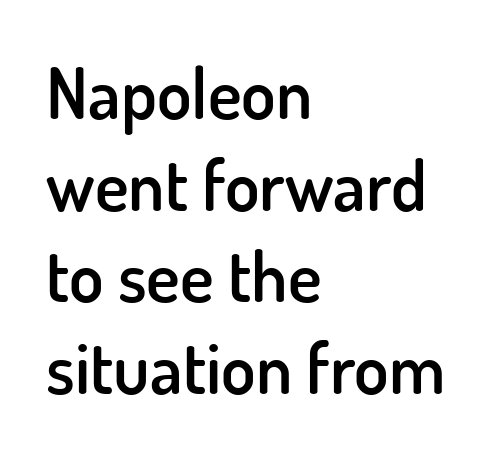
The image shows 71 px semibold sans-serif type, upright; set left-aligned, normal line spacing (1.29x), normal letter spacing, not underlined; low stroke contrast and a small x-height.
